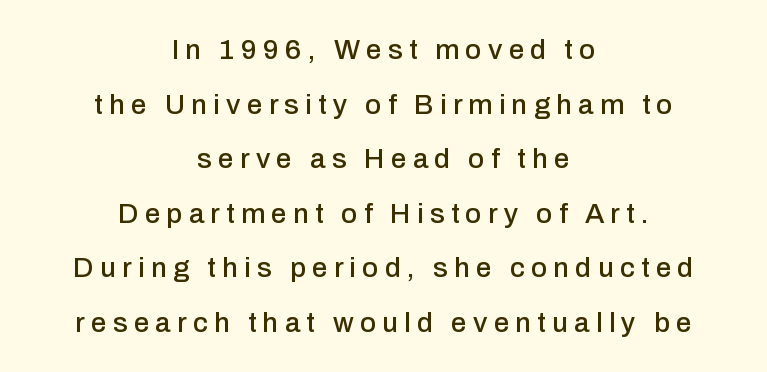
Which margin do the lines hug? Neither — every line sits in the middle. Are there feet on the stems? There aren't — it's a sans. The passage shown is typed in a proportional face where columns would drift. Spacing between characters has been opened up far beyond the box default. When letters stand straight like this, we call the style roman or upright. The strip under each line holds only bare page.
